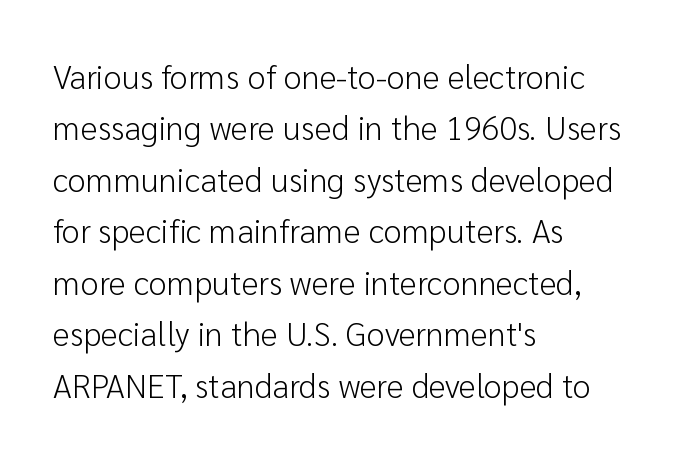
Q: Is the text bold? A: No.
Q: Is the text italic (slanted)? A: No, it is upright.
Q: Is the typeface a serif or a sans-serif typeface? A: Sans-serif.
Q: Is the text underlined? A: No.
Q: How is the paragraph aligned? A: Left-aligned.
Q: Is the spacing between letters normal or unusually wide? A: Normal.
Q: Is the spacing between lines tight, normal or loose? A: Normal.
Q: Width (condensed, normal, or wide)? A: Normal.
Q: Stroke contrast? A: Low.
Q: x-height? A: Medium.
Q: Monospaced? A: No.
